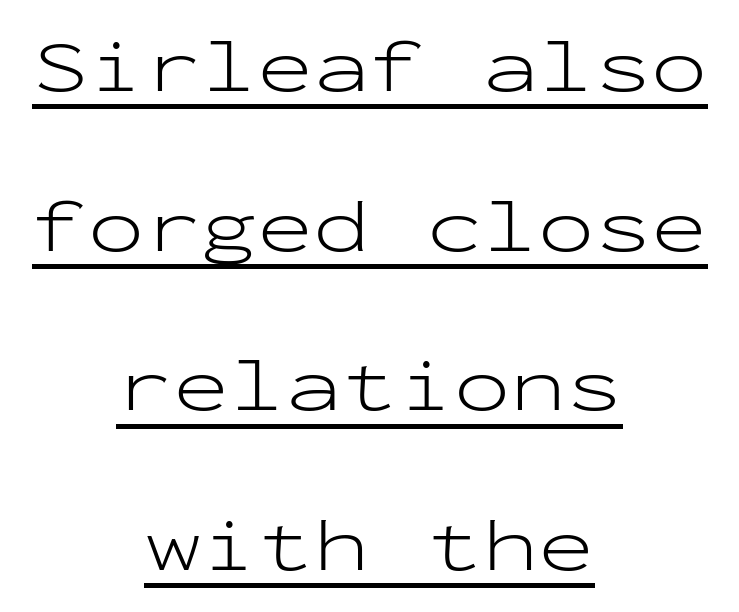
Q: Is the text bold? A: No.
Q: Is the text italic (slanted)? A: No, it is upright.
Q: Is the typeface a serif or a sans-serif typeface? A: Sans-serif.
Q: Is the text underlined? A: Yes.
Q: How is the paragraph aligned? A: Centered.
Q: Is the spacing between letters normal or unusually wide? A: Normal.
Q: Is the spacing between lines tight, normal or loose? A: Loose.
Q: Width (condensed, normal, or wide)? A: Wide.
Q: Stroke contrast? A: Low.
Q: x-height? A: Medium.
Q: Monospaced? A: Yes.
